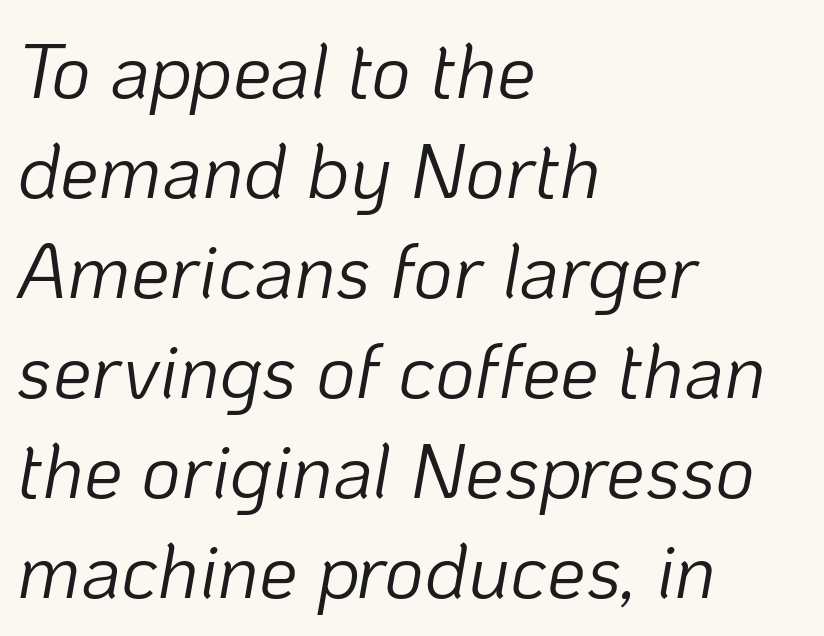
Character widths vary here, with narrow letters taking less room than wide ones. The font is comparable to plain body text, perhaps lighter. Here the glyphs are tracked normally, forming tight word shapes. The passage is arranged the way most books set body copy — flush left. Students, observe: this is what conventionally led text looks like.
